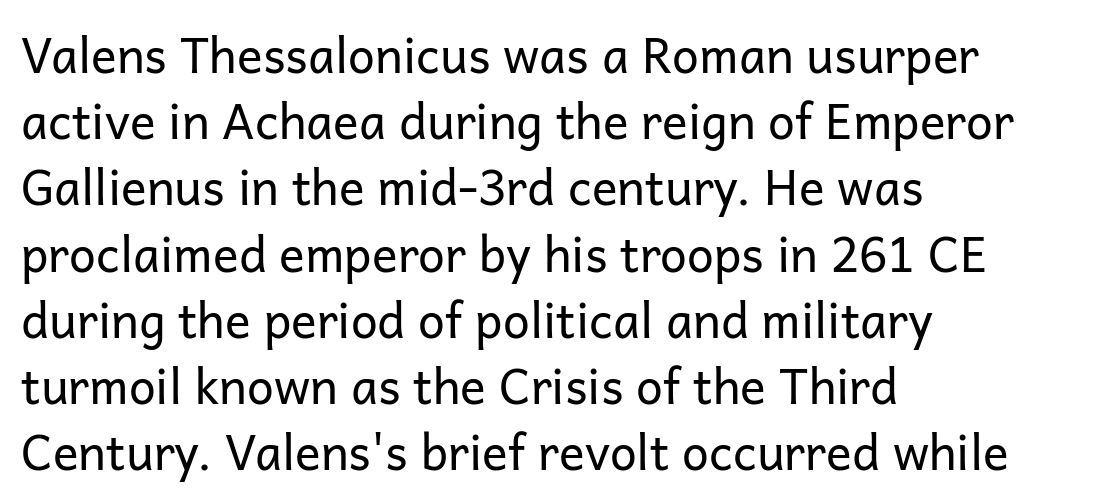
This is roman type, the default non-slanted kind. The letterforms sit shoulder to shoulder at normal distance. Layout note: lines flush left. Decoration check: the copy has no underline. Heaviness? Minimal to ordinary, like unemphasized prose. Each letter's strokes conclude bluntly, with no projecting serifs.
